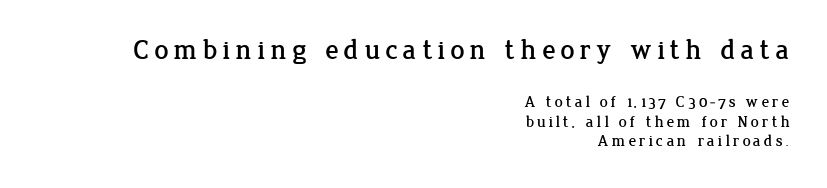
Q: Is the text italic (slanted)? A: No, it is upright.
Q: Is the typeface a serif or a sans-serif typeface? A: Serif.
Q: Is the text underlined? A: No.
Q: How is the paragraph aligned? A: Right-aligned.
Q: Which block of text is set in a larger size, the first (top) or the second (bottom)? A: The first (top) one.
Q: Width (condensed, normal, or wide)? A: Normal.
Q: Stroke contrast? A: Low.
Q: x-height? A: Medium.
Q: Monospaced? A: No.
